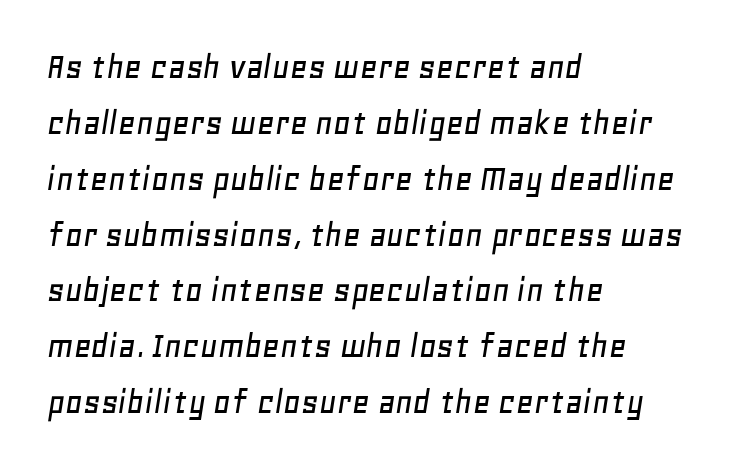
The whole block is typeset with a tilt. Quick note: interline space is typical. Glyph-to-glyph distance matches everyday printed text. The lines in this sample share a left origin and differ only in where they stop. The letters advance in unequal steps, a hallmark of proportional type. Plain, unruled lines of type.
